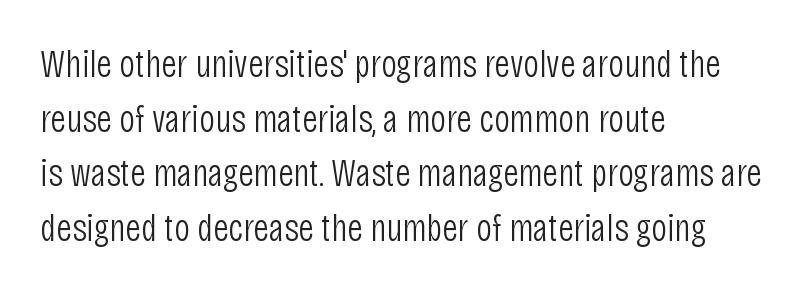
{"serif": "no", "italic": "no", "bold": "no", "weight": "light", "width": "condensed", "stroke_contrast": "low", "x_height": "large", "monospaced": "no", "underline": "no", "align": "left", "line_spacing": "normal", "line_spacing_ratio": 1.4, "letter_spacing": "normal", "letter_spacing_em": 0.0, "glyph_px": 39}
